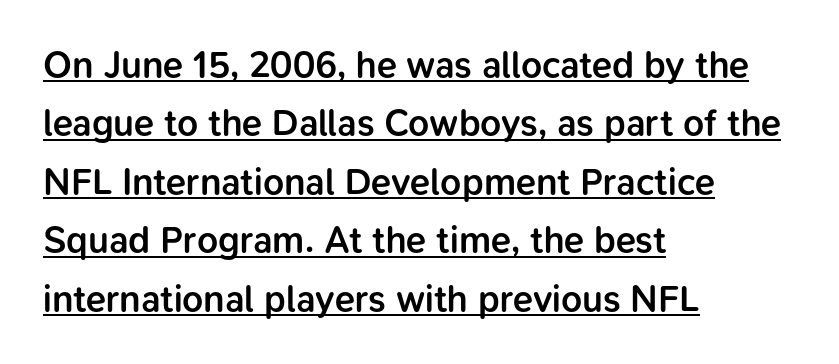
The image shows 37 px semibold sans-serif type, upright; set left-aligned, normal line spacing (1.58x), normal letter spacing, underlined; low stroke contrast and a medium x-height.
